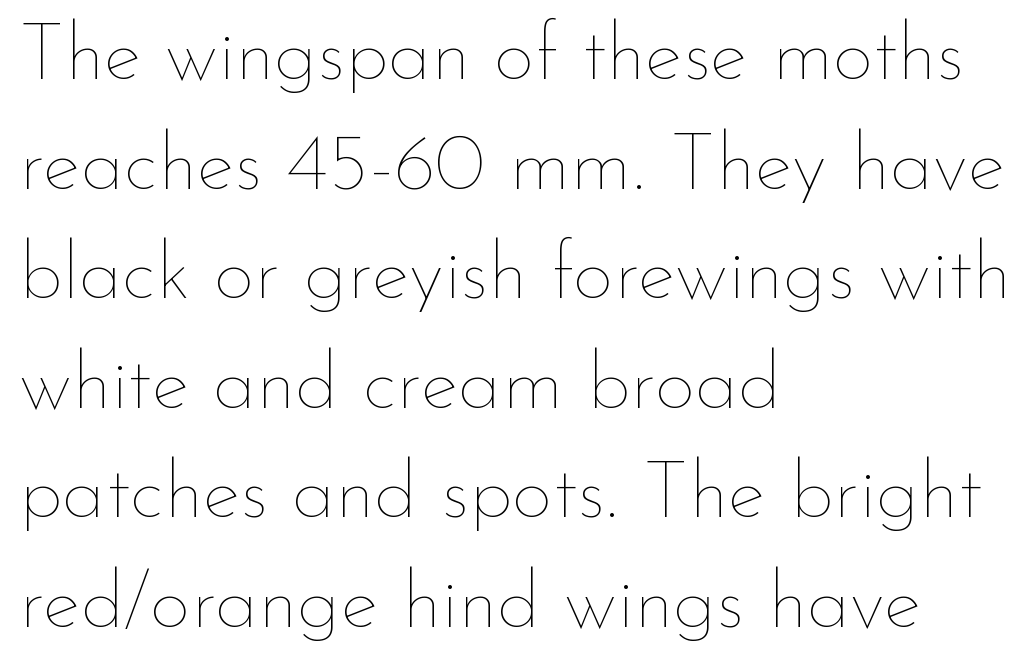
The image shows 80 px thin type, upright; set left-aligned, normal line spacing (1.37x), normal letter spacing, not underlined; low stroke contrast and a small x-height.
